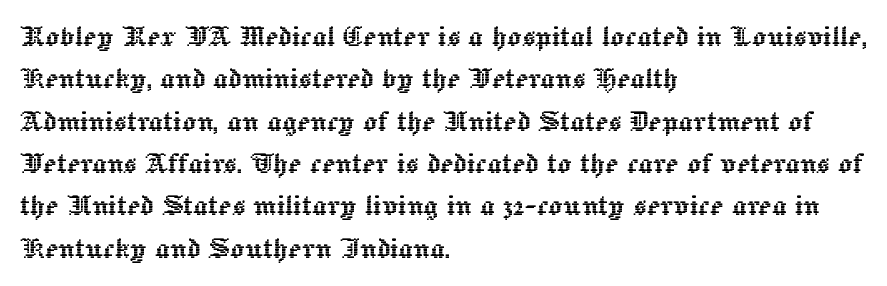
Letter spacing: default. If you drew a line through each stem, it would be perfectly vertical. No word sits above an underline. Horizontally, the lines are justified to the leading edge only. A typesetter would call this proportional, since set widths differ per character.
